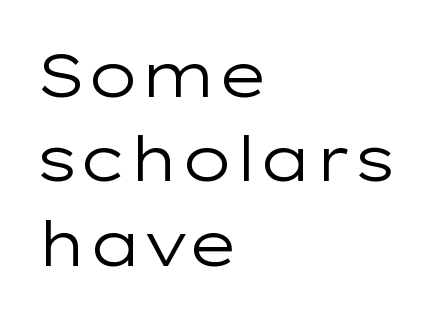
The image shows 62 px regular-weight, wide sans-serif type, upright; set left-aligned, normal line spacing (1.36x), normal letter spacing, not underlined; low stroke contrast and a medium x-height.
